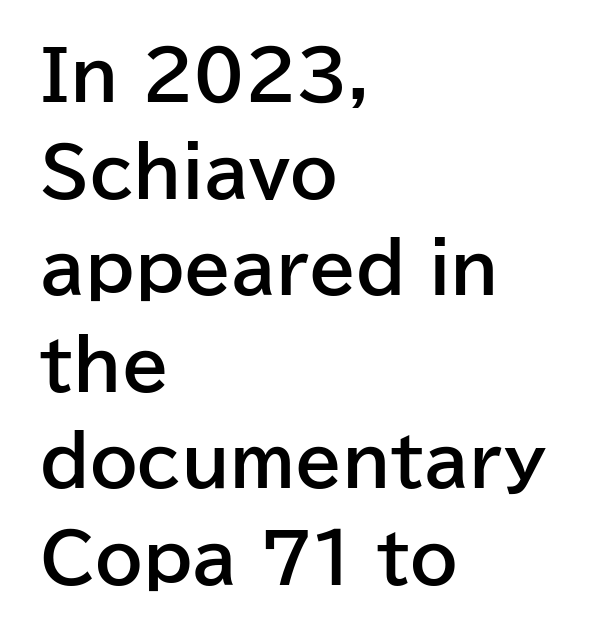
Q: Is the text bold? A: Yes.
Q: Is the text italic (slanted)? A: No, it is upright.
Q: Is the typeface a serif or a sans-serif typeface? A: Sans-serif.
Q: Is the text underlined? A: No.
Q: How is the paragraph aligned? A: Left-aligned.
Q: Is the spacing between letters normal or unusually wide? A: Normal.
Q: Is the spacing between lines tight, normal or loose? A: Normal.
Q: Width (condensed, normal, or wide)? A: Normal.
Q: Stroke contrast? A: Low.
Q: x-height? A: Medium.
Q: Monospaced? A: No.
